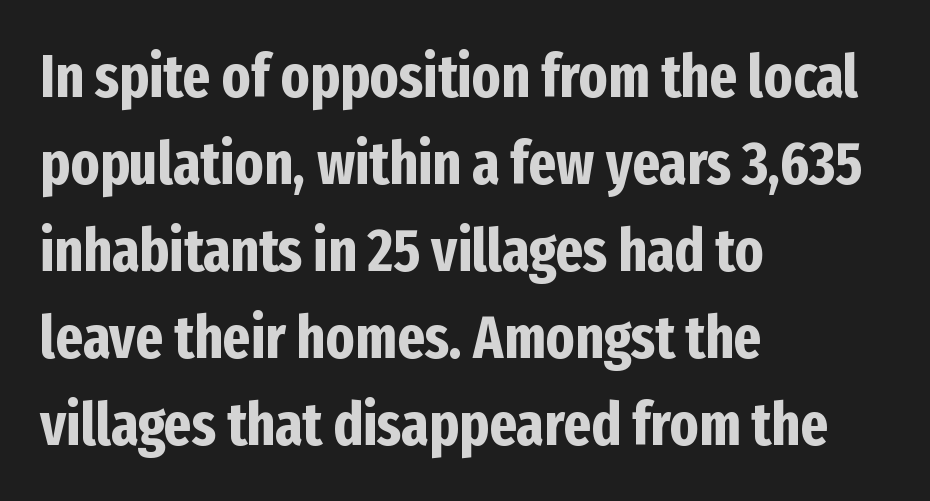
{"serif": "no", "italic": "no", "bold": "yes", "weight": "bold", "width": "condensed", "stroke_contrast": "low", "x_height": "medium", "monospaced": "no", "underline": "no", "align": "left", "line_spacing": "normal", "line_spacing_ratio": 1.45, "letter_spacing": "normal", "letter_spacing_em": 0.0, "glyph_px": 60}
